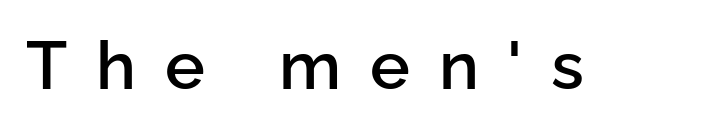
The image shows 67 px semibold sans-serif type, upright; set unusually wide letter spacing (+0.43 em), not underlined; low stroke contrast and a medium x-height.
